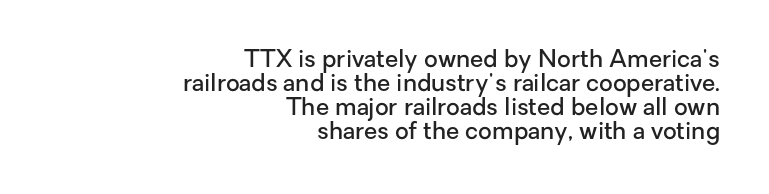
Q: Is the text bold? A: Semi-bold.
Q: Is the text italic (slanted)? A: No, it is upright.
Q: Is the text underlined? A: No.
Q: How is the paragraph aligned? A: Right-aligned.
Q: Is the spacing between letters normal or unusually wide? A: Normal.
Q: Is the spacing between lines tight, normal or loose? A: Tight.
